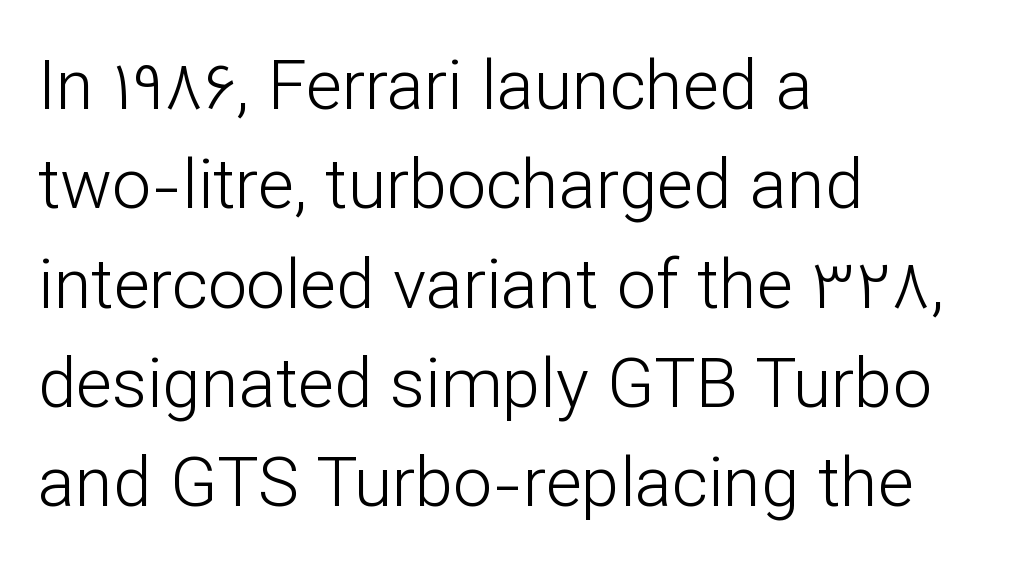
Q: Is the text bold? A: No.
Q: Is the text italic (slanted)? A: No, it is upright.
Q: Is the typeface a serif or a sans-serif typeface? A: Sans-serif.
Q: Is the text underlined? A: No.
Q: How is the paragraph aligned? A: Left-aligned.
Q: Is the spacing between letters normal or unusually wide? A: Normal.
Q: Is the spacing between lines tight, normal or loose? A: Normal.
Q: Width (condensed, normal, or wide)? A: Normal.
Q: Stroke contrast? A: Low.
Q: x-height? A: Medium.
Q: Monospaced? A: No.
